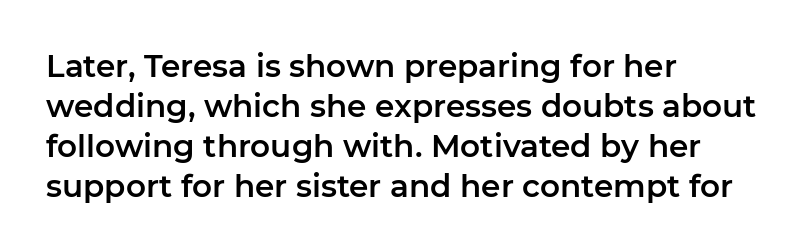
Q: Is the text italic (slanted)? A: No, it is upright.
Q: Is the typeface a serif or a sans-serif typeface? A: Sans-serif.
Q: Is the text underlined? A: No.
Q: How is the paragraph aligned? A: Left-aligned.
Q: Is the spacing between letters normal or unusually wide? A: Normal.
Q: Is the spacing between lines tight, normal or loose? A: Normal.
Q: Width (condensed, normal, or wide)? A: Normal.
Q: Stroke contrast? A: Low.
Q: x-height? A: Medium.
Q: Monospaced? A: No.
